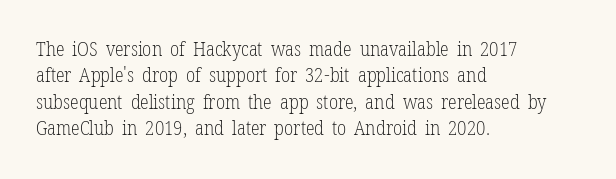
Q: Is the text bold? A: No.
Q: Is the text italic (slanted)? A: No, it is upright.
Q: Is the text underlined? A: No.
Q: How is the paragraph aligned? A: Left-aligned.
Q: Is the spacing between letters normal or unusually wide? A: Normal.
Q: Is the spacing between lines tight, normal or loose? A: Normal.
